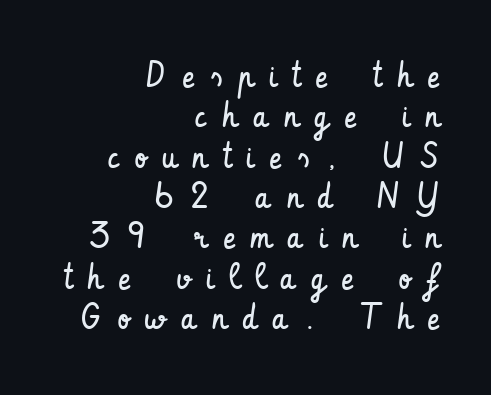
Q: Is the text bold? A: No.
Q: Is the text italic (slanted)? A: No, it is upright.
Q: Is the typeface a serif or a sans-serif typeface? A: Sans-serif.
Q: Is the text underlined? A: No.
Q: How is the paragraph aligned? A: Right-aligned.
Q: Is the spacing between letters normal or unusually wide? A: Unusually wide.
Q: Is the spacing between lines tight, normal or loose? A: Tight.
Q: Width (condensed, normal, or wide)? A: Condensed.
Q: Stroke contrast? A: Low.
Q: x-height? A: Small.
Q: Monospaced? A: No.
